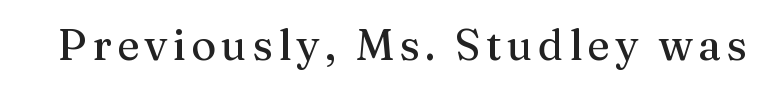
The image shows 43 px serif type, upright; set not underlined; medium stroke contrast and a medium x-height.
